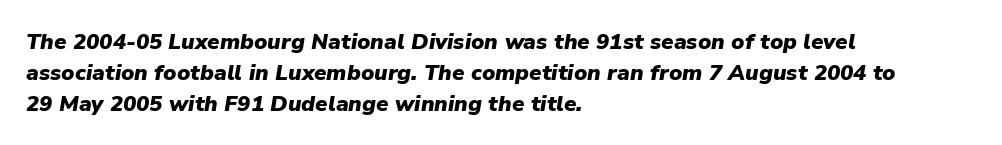
The image shows 22 px bold type, italic (leaning right); set left-aligned, normal line spacing (1.4x), normal letter spacing, not underlined.
